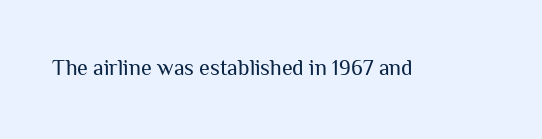
The image shows 22 px text type, upright; set normal letter spacing, not underlined.
